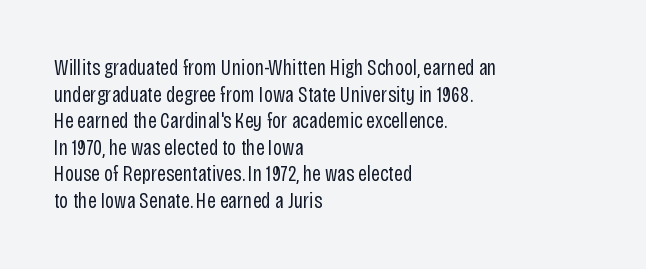
Q: Is the text bold? A: No.
Q: Is the text italic (slanted)? A: No, it is upright.
Q: Is the text underlined? A: No.
Q: How is the paragraph aligned? A: Left-aligned.
Q: Is the spacing between letters normal or unusually wide? A: Normal.
